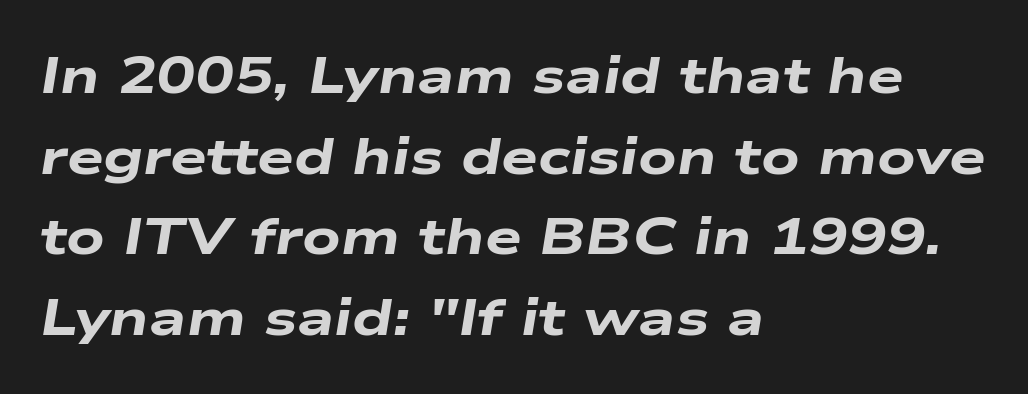
The image shows 52 px heavy, wide type, italic (leaning right); set left-aligned, normal line spacing (1.55x), normal letter spacing, not underlined; low stroke contrast and a medium x-height.
